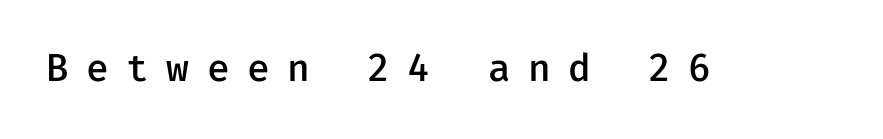
{"serif": "no", "italic": "no", "bold": "semi", "weight": "semibold", "width": "normal", "stroke_contrast": "low", "x_height": "medium", "underline": "no", "letter_spacing": "wide", "letter_spacing_em": 0.47, "glyph_px": 37}
